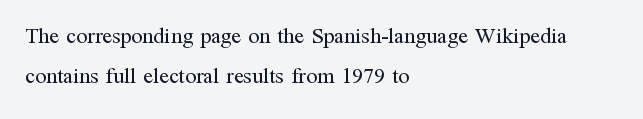
The image shows 22 px text type, upright; set left-aligned, line spacing 1.81x, normal letter spacing, not underlined.
